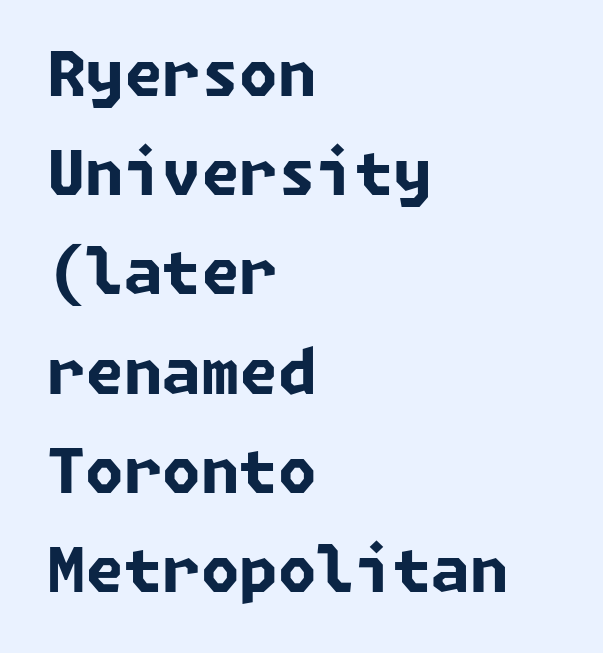
The image shows 62 px bold sans-serif type; set left-aligned, normal line spacing (1.6x), normal letter spacing, not underlined; low stroke contrast and a medium x-height.
